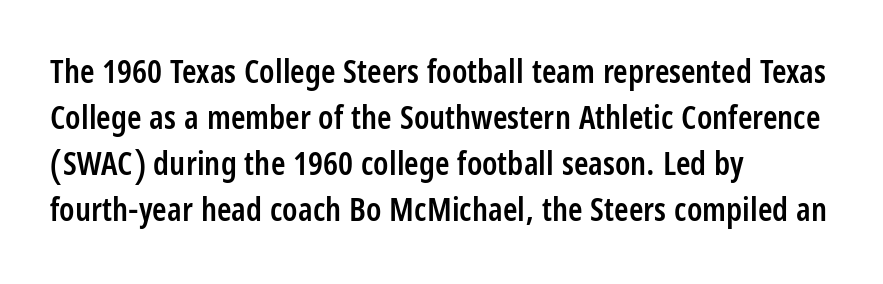
In terms of weight, the rendering is demibold, just under bold. Every stem runs plumb, perpendicular to the baseline. Note the varied advance widths — an 'i' is clearly narrower than an 'm'. If you drew a ruler down the left edge, every line would touch it. Plain, unruled lines of type. The typeface chosen for these lines omits serifs.
